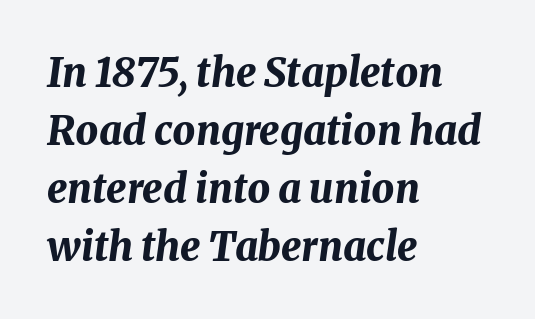
The image shows 40 px bold type, italic (leaning right); set left-aligned, normal line spacing (1.45x), normal letter spacing, not underlined; medium stroke contrast and a medium x-height.
